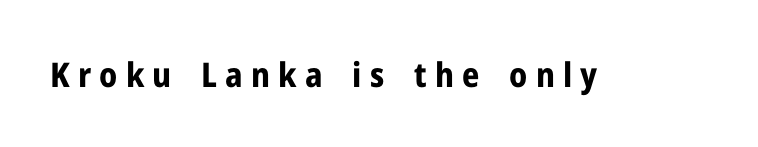
Plenty of ink on the page — the face is bold. Here the designer chose a conventional face with non-uniform glyph widths. A sans-serif font was chosen for this passage. The letters stand upright; this is a roman face. Has an underline been added? It has not.
